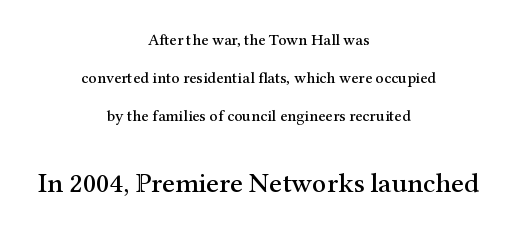
Reading down the block, each line starts at a different indent, mirrored at its end. Typographically, this falls in the serif category. Summary of vertical rhythm: relaxed, with wide interline spacing. Nothing unusual about the tracking: characters are spaced as the font intends.
